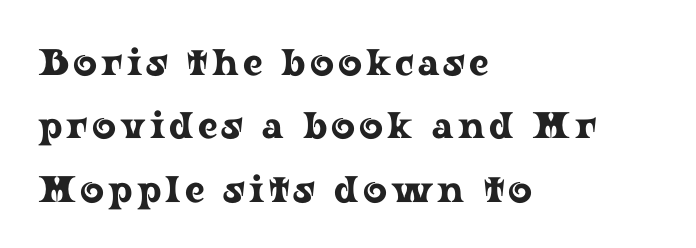
Just letters on the line, the space beneath them empty. Does the copy run flush right? No — it runs flush left. Ascenders rise straight up at ninety degrees. Regarding serifs, this sample has them. The rendering uses natural spacing where letterforms have individual widths.
